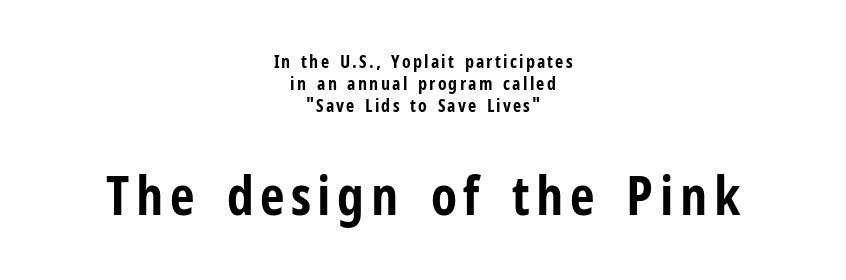
Q: Is the text bold? A: Yes.
Q: Is the text italic (slanted)? A: No, it is upright.
Q: Is the typeface a serif or a sans-serif typeface? A: Sans-serif.
Q: Is the text underlined? A: No.
Q: How is the paragraph aligned? A: Centered.
Q: Which block of text is set in a larger size, the first (top) or the second (bottom)? A: The second (bottom) one.
Q: Width (condensed, normal, or wide)? A: Condensed.
Q: Stroke contrast? A: Low.
Q: x-height? A: Medium.
Q: Monospaced? A: No.
